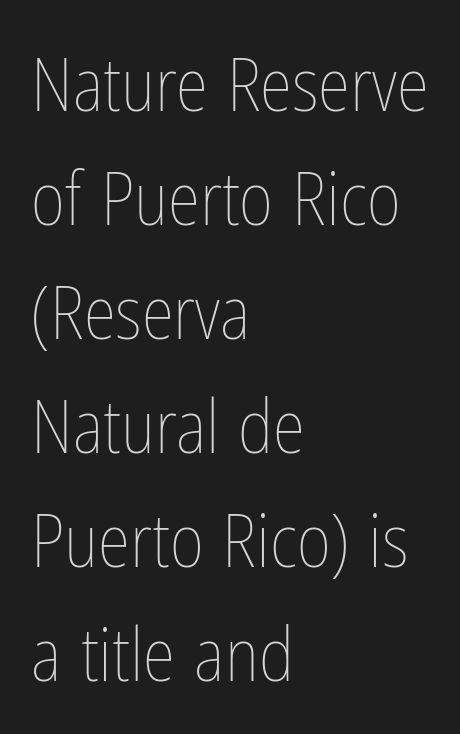
The image shows 74 px thin, condensed type, upright; set left-aligned, normal line spacing (1.54x), normal letter spacing, not underlined; low stroke contrast and a medium x-height.
